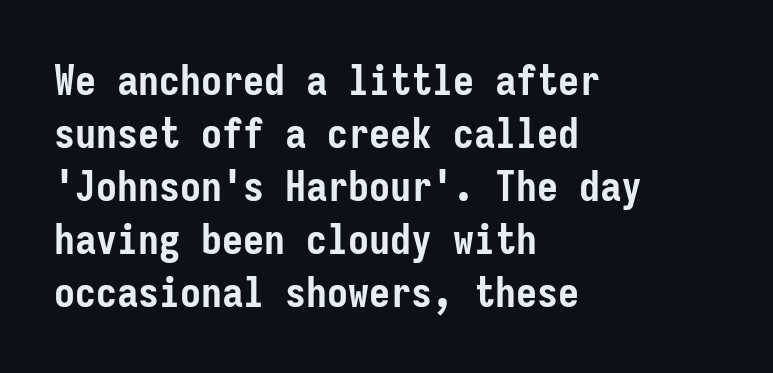
The typesetter chose a ragged-right arrangement here. Every character sits straight up, as roman type does. What stands out about the letter spacing? Nothing — it is the standard amount. Heavy, bold letterforms. These lines are rendered in a fixed-pitch font. What's the leading like? Ordinary, nothing unusual.
